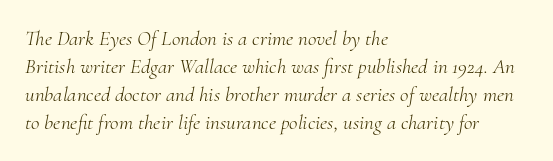
The image shows 21 px text type, italic (leaning right); set left-aligned, normal line spacing (1.33x), normal letter spacing, not underlined.
